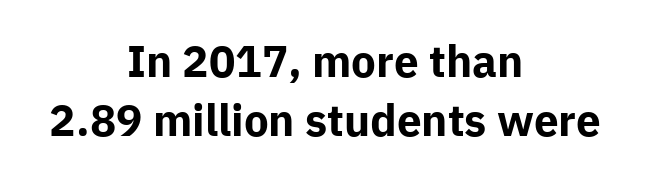
The letters advance in unequal steps, a hallmark of proportional type. The typesetting leans heavy: a genuine bold. The line texture is even and compact thanks to regular tracking. You can tell from the bare stems that sans-serif type was used. The specimen reads as upright at a glance.
